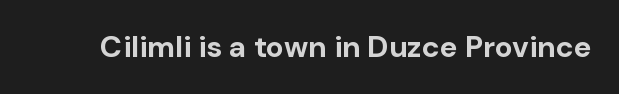
The specimen reads as upright at a glance. In terms of letterform style, serifs are entirely absent. What stands out about the letter spacing? Nothing — it is the standard amount. Chunky letters — that's bold for sure. Proportional: the letters do not fall into vertical columns. Check under the words: just untouched page.
